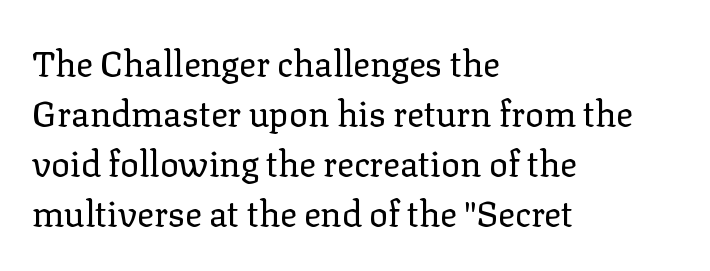
The image shows 35 px regular-weight serif type, upright; set left-aligned, normal line spacing (1.43x), normal letter spacing, not underlined; low stroke contrast and a medium x-height.
